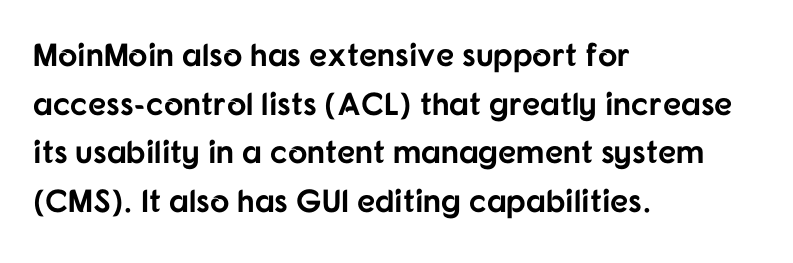
Q: Is the text bold? A: Yes.
Q: Is the text italic (slanted)? A: No, it is upright.
Q: Is the typeface a serif or a sans-serif typeface? A: Sans-serif.
Q: Is the text underlined? A: No.
Q: How is the paragraph aligned? A: Left-aligned.
Q: Is the spacing between letters normal or unusually wide? A: Normal.
Q: Is the spacing between lines tight, normal or loose? A: Normal.
Q: Width (condensed, normal, or wide)? A: Normal.
Q: Stroke contrast? A: Low.
Q: x-height? A: Medium.
Q: Monospaced? A: No.
